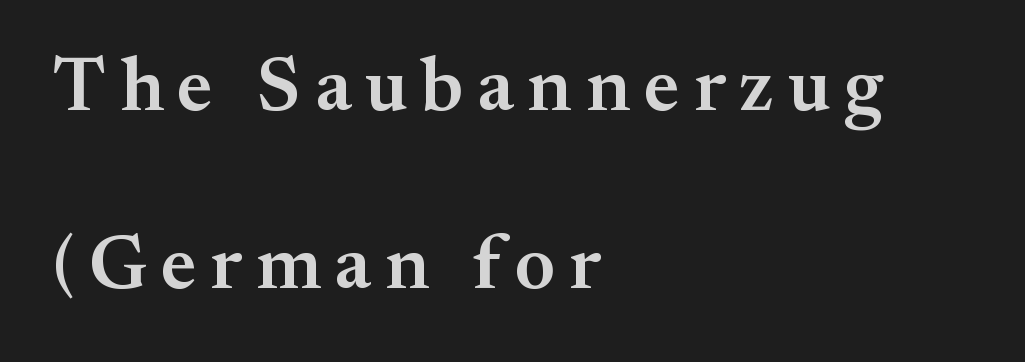
Q: Is the text bold? A: Semi-bold.
Q: Is the text italic (slanted)? A: No, it is upright.
Q: Is the typeface a serif or a sans-serif typeface? A: Serif.
Q: Is the text underlined? A: No.
Q: How is the paragraph aligned? A: Left-aligned.
Q: Is the spacing between lines tight, normal or loose? A: Loose.
Q: Width (condensed, normal, or wide)? A: Normal.
Q: Stroke contrast? A: Medium.
Q: x-height? A: Small.
Q: Monospaced? A: No.
